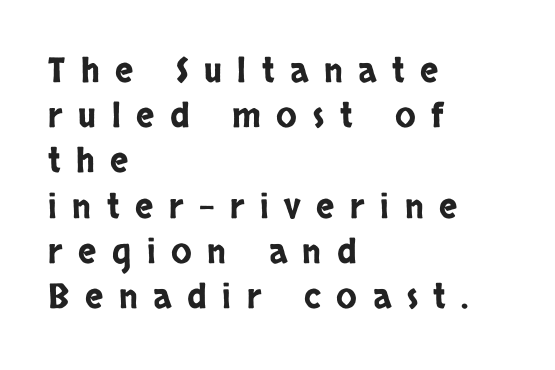
Q: Is the text italic (slanted)? A: No, it is upright.
Q: Is the typeface a serif or a sans-serif typeface? A: Sans-serif.
Q: Is the text underlined? A: No.
Q: How is the paragraph aligned? A: Left-aligned.
Q: Is the spacing between letters normal or unusually wide? A: Unusually wide.
Q: Is the spacing between lines tight, normal or loose? A: Normal.
Q: Width (condensed, normal, or wide)? A: Condensed.
Q: Stroke contrast? A: Low.
Q: x-height? A: Large.
Q: Monospaced? A: No.
